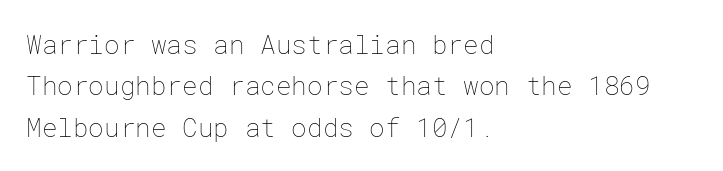
Q: Is the text bold? A: No.
Q: Is the text italic (slanted)? A: No, it is upright.
Q: Is the text underlined? A: No.
Q: How is the paragraph aligned? A: Left-aligned.
Q: Is the spacing between letters normal or unusually wide? A: Normal.
Q: Is the spacing between lines tight, normal or loose? A: Normal.
